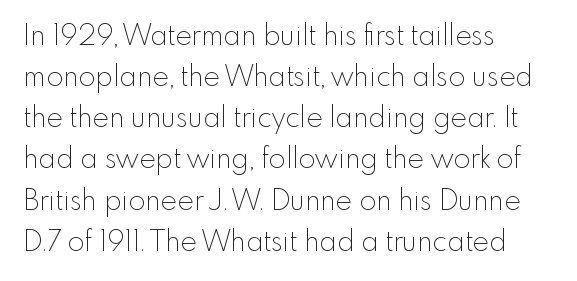
The image shows 28 px thin sans-serif type, upright; set left-aligned, normal line spacing (1.47x), normal letter spacing, not underlined; a small x-height.
